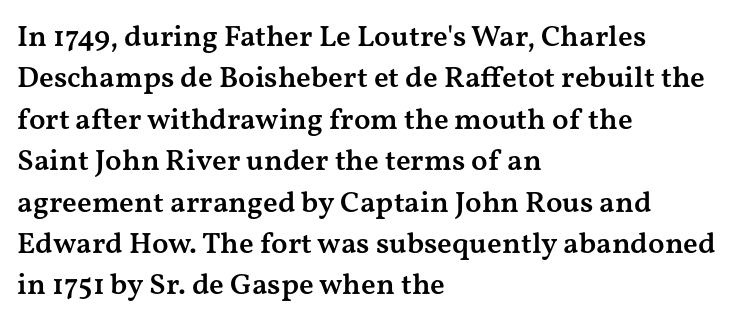
The image shows 30 px semibold, wide serif type, upright; set left-aligned, normal line spacing (1.38x), normal letter spacing, not underlined; medium stroke contrast and a medium x-height.
